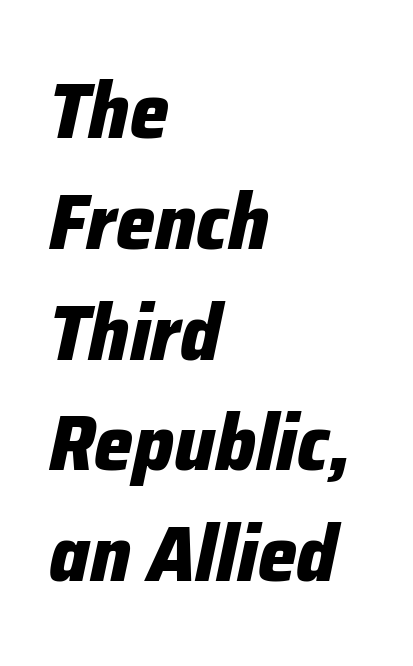
{"italic": "yes", "lean": "right", "slant_degrees": 12, "bold": "yes", "weight": "heavy", "width": "normal", "stroke_contrast": "low", "x_height": "medium", "monospaced": "no", "underline": "no", "align": "left", "line_spacing": "normal", "line_spacing_ratio": 1.42, "letter_spacing": "normal", "letter_spacing_em": 0.0, "glyph_px": 78}
